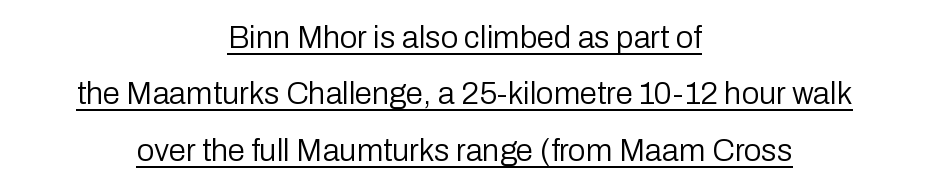
Q: Is the text bold? A: No.
Q: Is the text italic (slanted)? A: No, it is upright.
Q: Is the typeface a serif or a sans-serif typeface? A: Sans-serif.
Q: Is the text underlined? A: Yes.
Q: How is the paragraph aligned? A: Centered.
Q: Is the spacing between letters normal or unusually wide? A: Normal.
Q: Width (condensed, normal, or wide)? A: Normal.
Q: Stroke contrast? A: Low.
Q: x-height? A: Medium.
Q: Monospaced? A: No.
